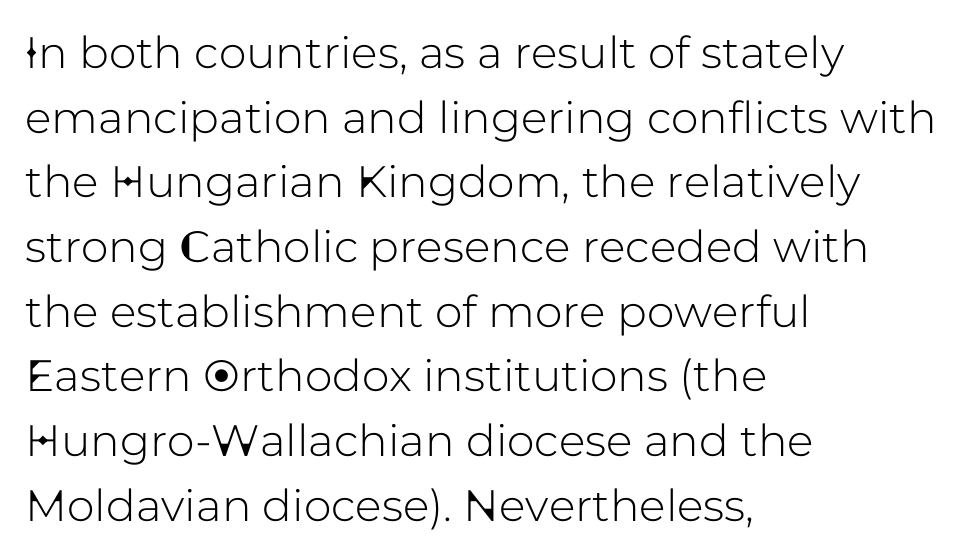
Q: Is the text italic (slanted)? A: No, it is upright.
Q: Is the typeface a serif or a sans-serif typeface? A: Sans-serif.
Q: Is the text underlined? A: No.
Q: How is the paragraph aligned? A: Left-aligned.
Q: Is the spacing between letters normal or unusually wide? A: Normal.
Q: Is the spacing between lines tight, normal or loose? A: Normal.
Q: Width (condensed, normal, or wide)? A: Normal.
Q: Stroke contrast? A: Low.
Q: x-height? A: Medium.
Q: Monospaced? A: No.
